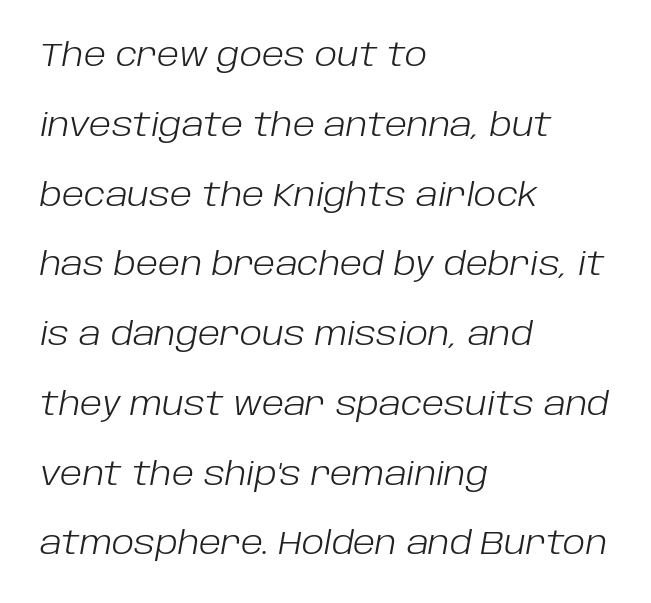
The image shows 32 px light type, italic (leaning right); set left-aligned, loose line spacing (2.18x), normal letter spacing, not underlined; low stroke contrast and a large x-height.
